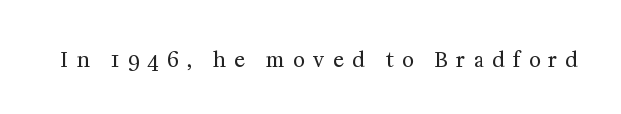
The image shows 20 px text type, upright; set unusually wide letter spacing (+0.42 em), not underlined.
